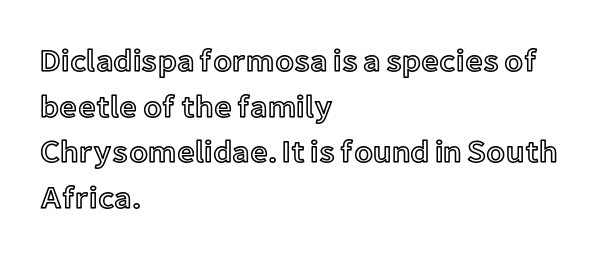
{"italic": "no", "width": "normal", "x_height": "medium", "monospaced": "no", "underline": "no", "align": "left", "line_spacing": "normal", "line_spacing_ratio": 1.47, "letter_spacing": "normal", "letter_spacing_em": 0.0, "glyph_px": 31}
